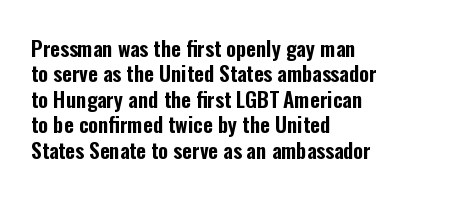
Short and long lines alike share a common starting point at left. Letters rest on an invisible, unmarked baseline. No extra tracking has been applied to these lines. Is there any slant? The stems are plumb.
